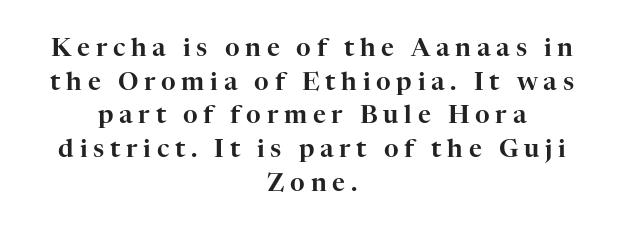
{"italic": "no", "underline": "no", "align": "center", "line_spacing": "normal", "line_spacing_ratio": 1.35, "letter_spacing": "wide", "letter_spacing_em": 0.23, "glyph_px": 25}
